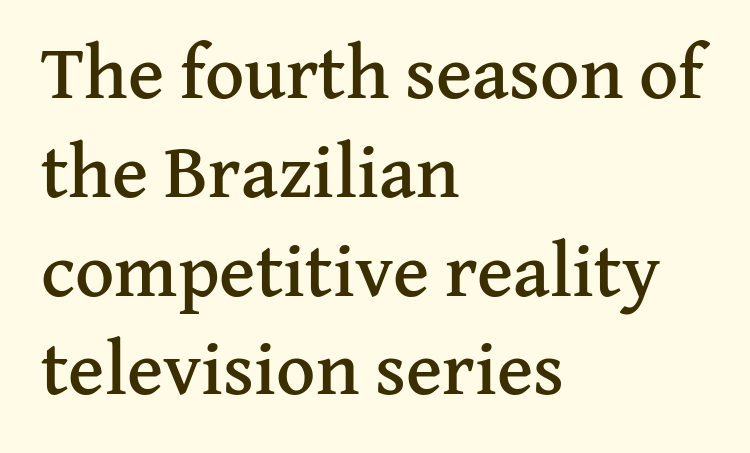
Q: Is the text italic (slanted)? A: No, it is upright.
Q: Is the typeface a serif or a sans-serif typeface? A: Serif.
Q: Is the text underlined? A: No.
Q: How is the paragraph aligned? A: Left-aligned.
Q: Is the spacing between letters normal or unusually wide? A: Normal.
Q: Is the spacing between lines tight, normal or loose? A: Normal.
Q: Width (condensed, normal, or wide)? A: Normal.
Q: Stroke contrast? A: Medium.
Q: x-height? A: Medium.
Q: Monospaced? A: No.
